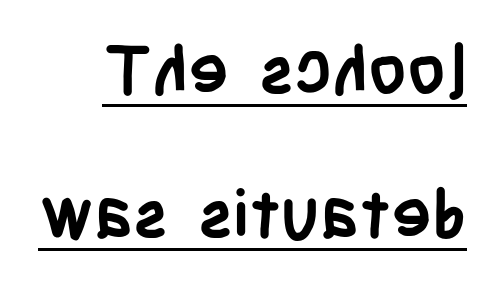
The image shows 67 px semibold, condensed sans-serif type, upright; set loose line spacing (2.15x), normal letter spacing, underlined; low stroke contrast and a large x-height.
